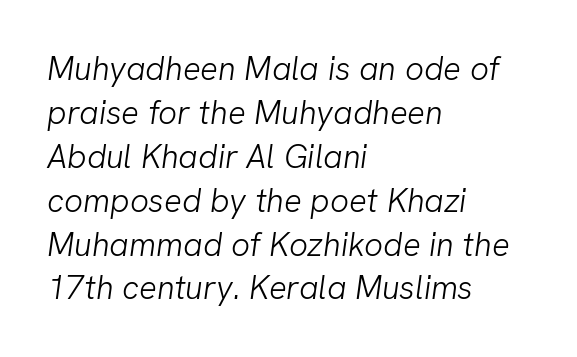
{"serif": "no", "bold": "no", "weight": "light", "width": "normal", "stroke_contrast": "low", "x_height": "medium", "monospaced": "no", "underline": "no", "align": "left", "line_spacing": "normal", "line_spacing_ratio": 1.33, "letter_spacing": "normal", "letter_spacing_em": 0.0, "glyph_px": 33}
